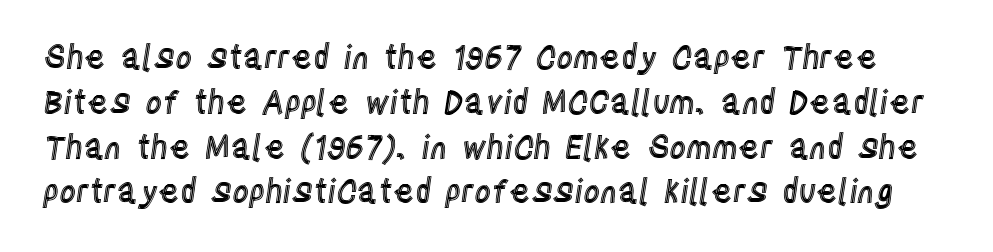
{"width": "condensed", "x_height": "large", "monospaced": "no", "underline": "no", "line_spacing": "normal", "line_spacing_ratio": 1.4, "letter_spacing": "normal", "letter_spacing_em": 0.0, "glyph_px": 32}
